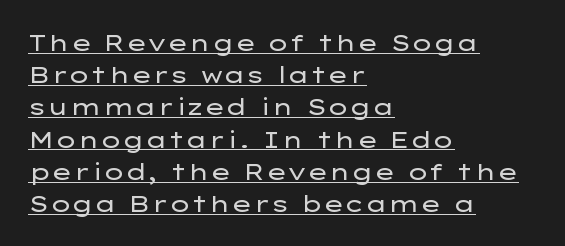
The lettering stays uniformly vertical, giving the passage a roman look. The vertical gap from one line to the next is medium. Heaviness? Minimal to ordinary, like unemphasized prose. Somebody hit Ctrl+U on this one — the words are underlined.
